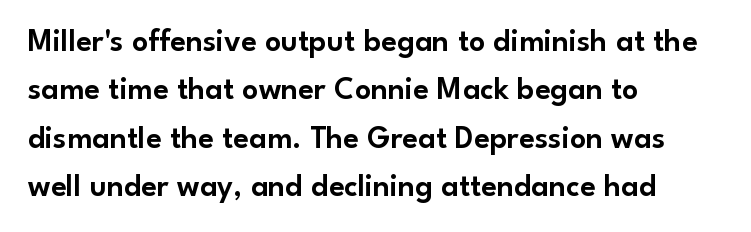
{"serif": "no", "italic": "no", "width": "normal", "stroke_contrast": "low", "x_height": "small", "monospaced": "no", "underline": "no", "align": "left", "line_spacing": "normal", "line_spacing_ratio": 1.51, "letter_spacing": "normal", "letter_spacing_em": 0.0, "glyph_px": 32}
